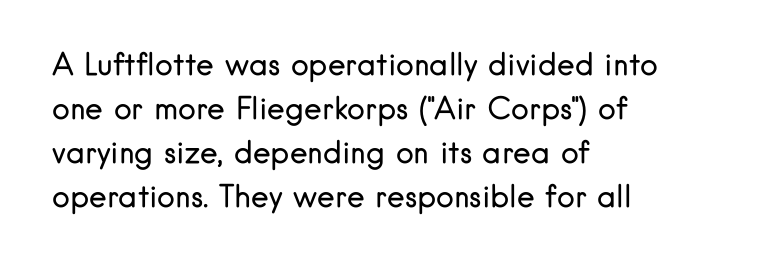
The image shows 30 px regular-weight sans-serif type, upright; set left-aligned, normal line spacing (1.47x), normal letter spacing, not underlined; low stroke contrast and a small x-height.
